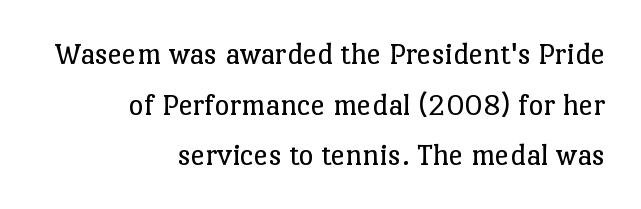
Q: Is the text bold? A: No.
Q: Is the text italic (slanted)? A: No, it is upright.
Q: Is the typeface a serif or a sans-serif typeface? A: Serif.
Q: Is the text underlined? A: No.
Q: How is the paragraph aligned? A: Right-aligned.
Q: Is the spacing between letters normal or unusually wide? A: Normal.
Q: Is the spacing between lines tight, normal or loose? A: Normal.
Q: Width (condensed, normal, or wide)? A: Normal.
Q: Stroke contrast? A: Low.
Q: x-height? A: Medium.
Q: Monospaced? A: No.
